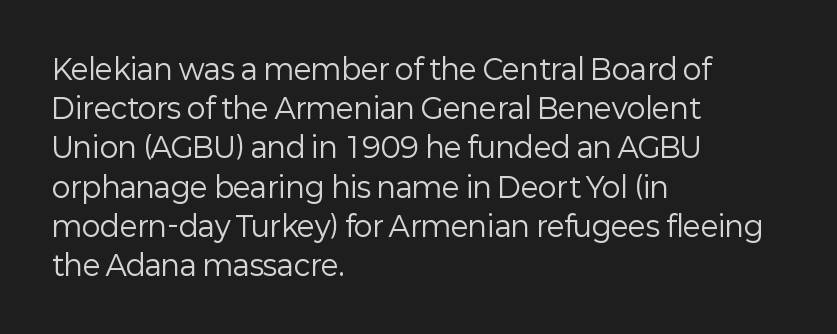
Q: Is the text bold? A: No.
Q: Is the text italic (slanted)? A: No, it is upright.
Q: Is the typeface a serif or a sans-serif typeface? A: Sans-serif.
Q: Is the text underlined? A: No.
Q: How is the paragraph aligned? A: Left-aligned.
Q: Is the spacing between letters normal or unusually wide? A: Normal.
Q: Is the spacing between lines tight, normal or loose? A: Normal.
Q: Width (condensed, normal, or wide)? A: Normal.
Q: Stroke contrast? A: Low.
Q: x-height? A: Medium.
Q: Monospaced? A: No.
